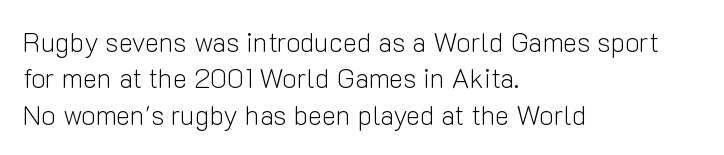
Q: Is the text bold? A: No.
Q: Is the text italic (slanted)? A: No, it is upright.
Q: Is the text underlined? A: No.
Q: How is the paragraph aligned? A: Left-aligned.
Q: Is the spacing between letters normal or unusually wide? A: Normal.
Q: Is the spacing between lines tight, normal or loose? A: Normal.
